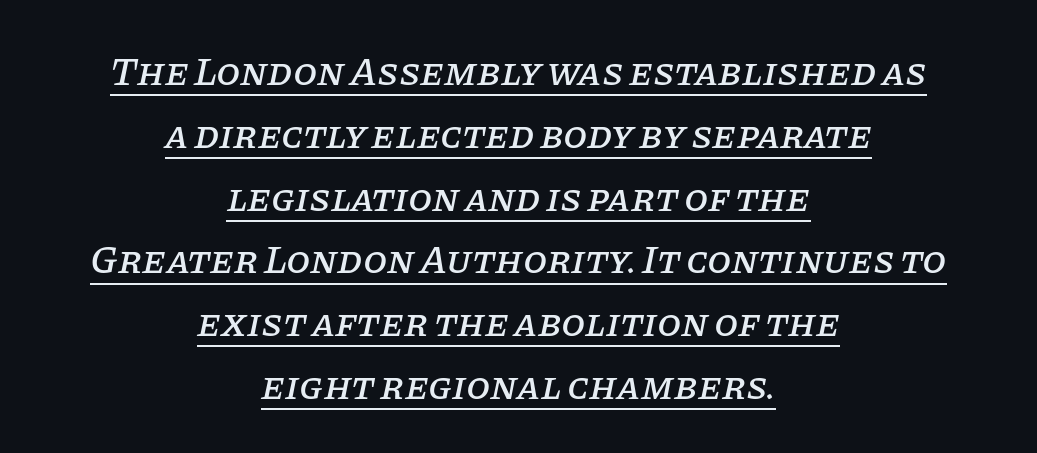
{"serif": "yes", "italic": "yes", "lean": "right", "slant_degrees": 11, "width": "normal", "stroke_contrast": "low", "x_height": "large", "monospaced": "no", "underline": "yes", "align": "center", "line_spacing": "normal", "line_spacing_ratio": 1.61, "letter_spacing": "normal", "letter_spacing_em": 0.0, "glyph_px": 39}
